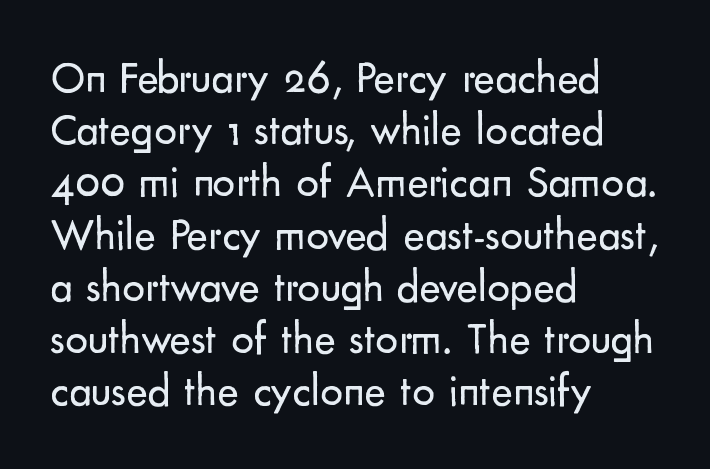
Words appear dense and cohesive because spacing is normal. A quiet, ordinary-to-light weight characterises the typeface. Every character sits straight up, as roman type does. Proportional: the letters do not fall into vertical columns. The characters display no serif detailing; their extremities are plain. Typeset ragged right — the left edge is the straight one.
